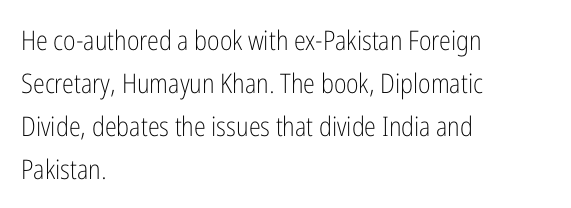
The image shows 27 px text type, upright; set left-aligned, normal line spacing (1.59x), normal letter spacing, not underlined.
